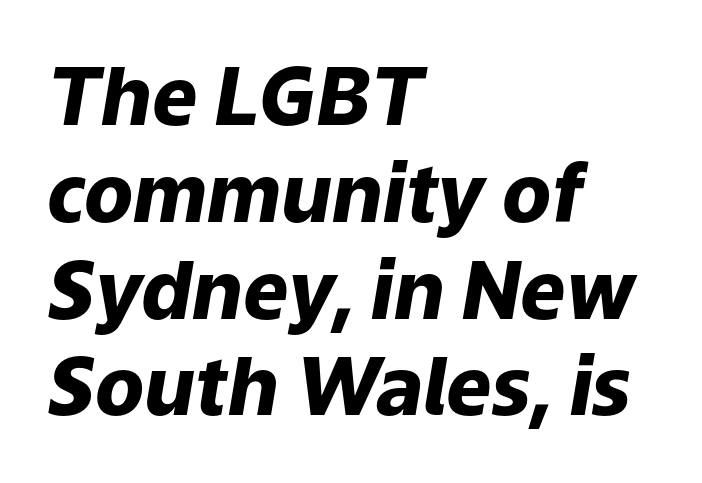
The image shows 80 px heavy type, italic (leaning right); set left-aligned, line spacing 1.21x, normal letter spacing, not underlined; low stroke contrast and a medium x-height.
